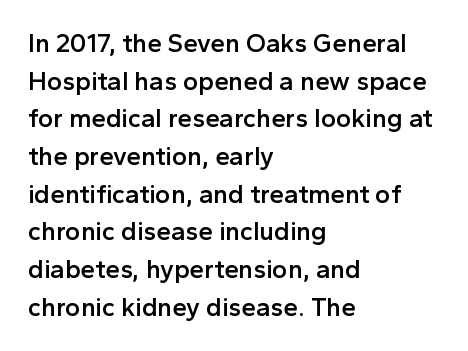
{"italic": "no", "bold": "semi", "underline": "no", "align": "left", "line_spacing": "normal", "line_spacing_ratio": 1.45, "letter_spacing": "normal", "letter_spacing_em": 0.0, "glyph_px": 26}
